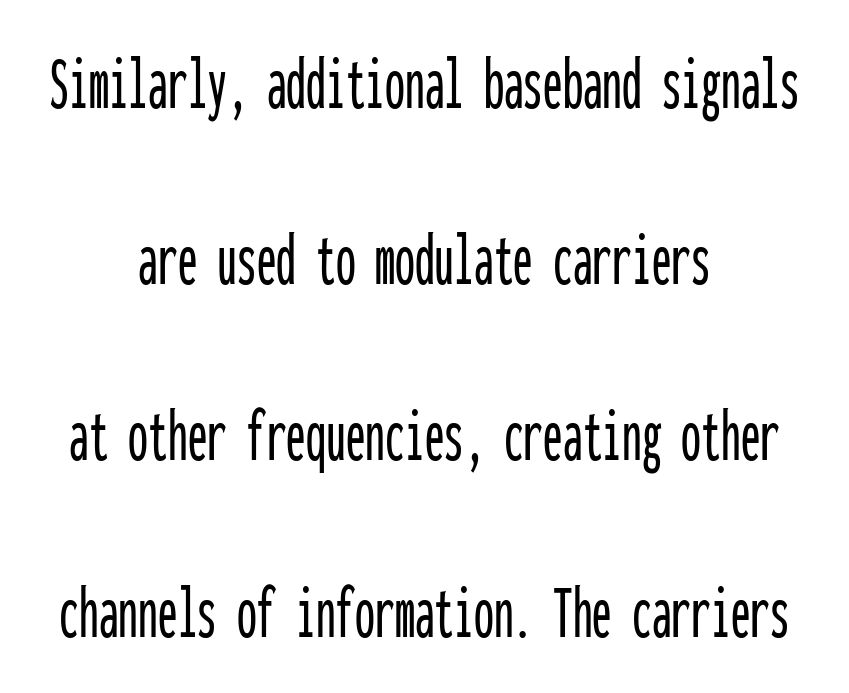
{"serif": "no", "italic": "no", "width": "condensed", "stroke_contrast": "low", "x_height": "medium", "monospaced": "yes", "underline": "no", "align": "center", "line_spacing": "loose", "line_spacing_ratio": 2.23, "letter_spacing": "normal", "letter_spacing_em": 0.0, "glyph_px": 79}
